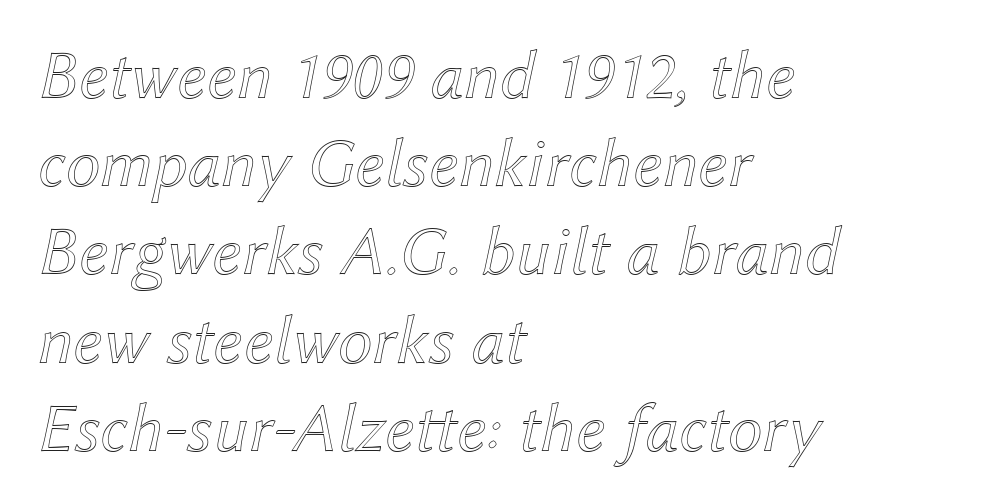
Note the varied advance widths — an 'i' is clearly narrower than an 'm'. Horizontal alignment here is leftward, the default for most running prose. Horizontal bands of white between lines are of average thickness. The letterforms sit shoulder to shoulder at normal distance. Bare-footed words on every line. There's an unmistakable incline to the writing here.
